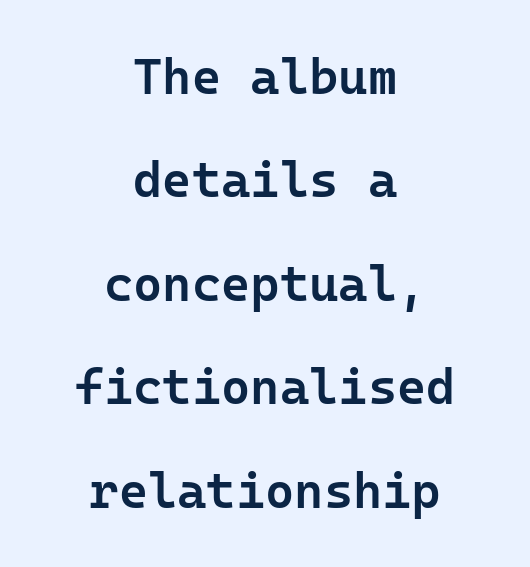
The image shows 50 px semibold sans-serif type, upright; set centered, loose line spacing (2.07x), normal letter spacing, not underlined; low stroke contrast and a medium x-height.
